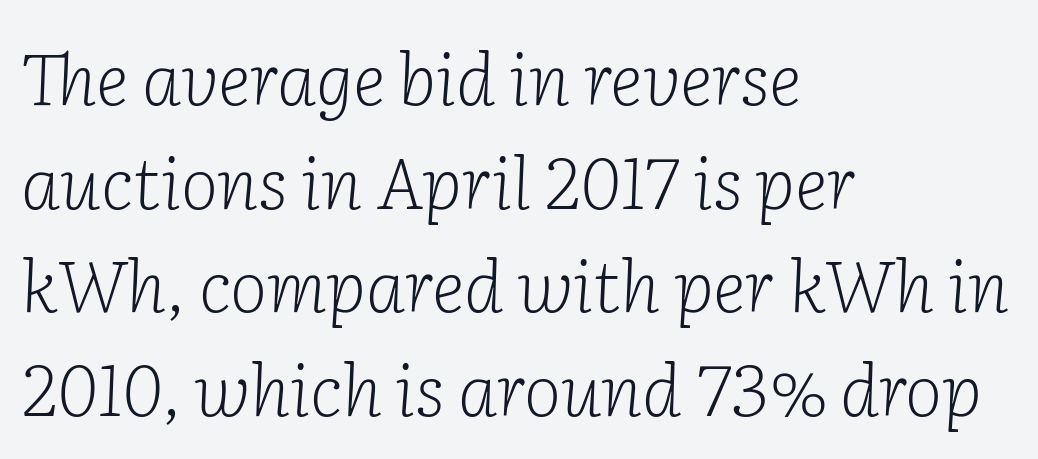
The image shows 71 px light serif type, italic (leaning right); set left-aligned, normal line spacing (1.46x), normal letter spacing, not underlined; low stroke contrast and a medium x-height.
